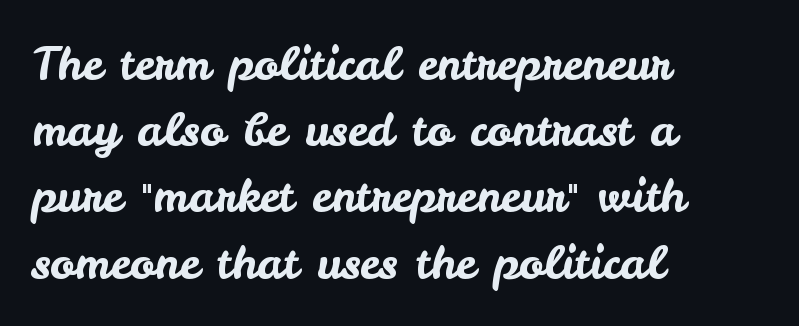
The image shows 46 px sans-serif type; set left-aligned, normal line spacing (1.44x), normal letter spacing, not underlined; low stroke contrast and a small x-height.
